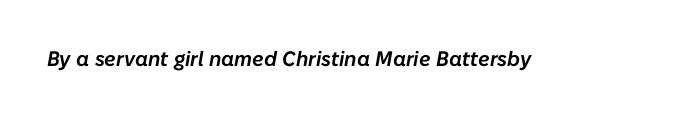
{"italic": "yes", "lean": "right", "slant_degrees": 10, "underline": "no", "letter_spacing": "normal", "letter_spacing_em": 0.0, "glyph_px": 21}
